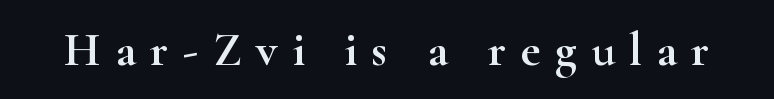
Q: Is the text italic (slanted)? A: No, it is upright.
Q: Is the typeface a serif or a sans-serif typeface? A: Serif.
Q: Is the text underlined? A: No.
Q: Is the spacing between letters normal or unusually wide? A: Unusually wide.
Q: Width (condensed, normal, or wide)? A: Wide.
Q: Stroke contrast? A: High.
Q: x-height? A: Small.
Q: Monospaced? A: No.
